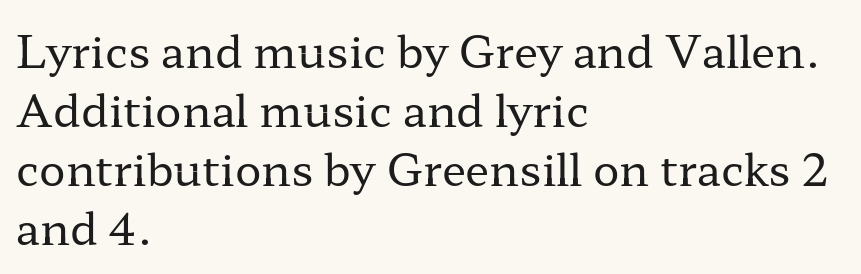
Characters remain perfectly vertical along every line. Vertically, the passage feels balanced, rows spaced as you'd expect. Classification — serif. Weight: regular or lighter. Underline: absent.
